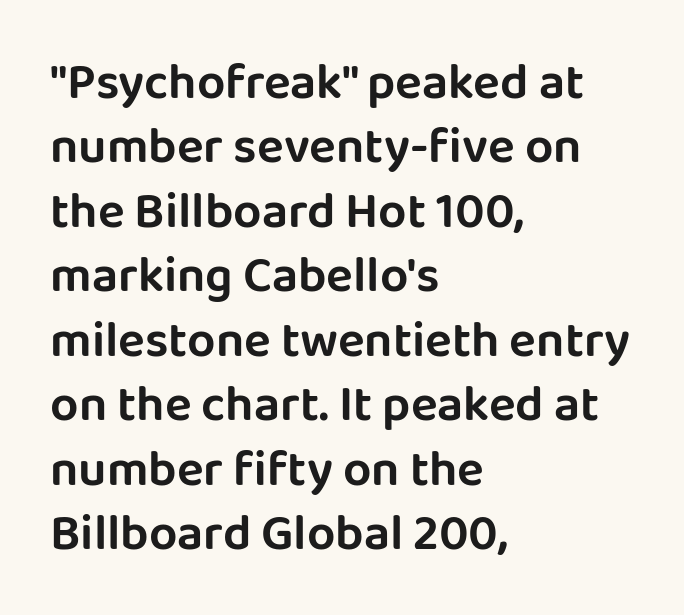
The image shows 50 px sans-serif type, upright; set left-aligned, normal line spacing (1.29x), normal letter spacing, not underlined; low stroke contrast and a large x-height.
